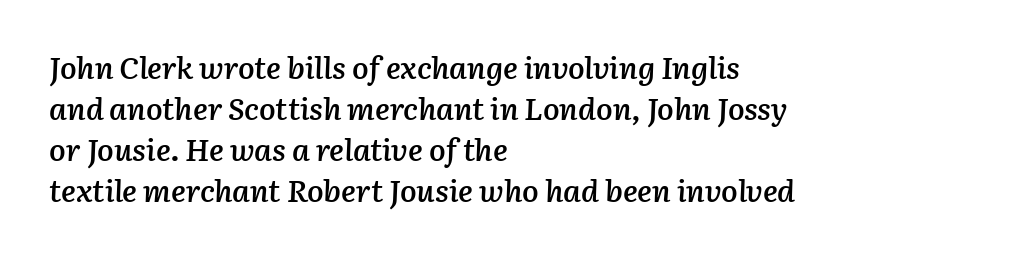
The rendering applies a slant to the glyphs. Type without underlining. Is the letter spacing exaggerated? No — it looks like the ordinary default. Is this a fixed-width face? No — the glyphs have proportional, varying widths. Does the weight exceed regular? Yes, but only to semibold.
